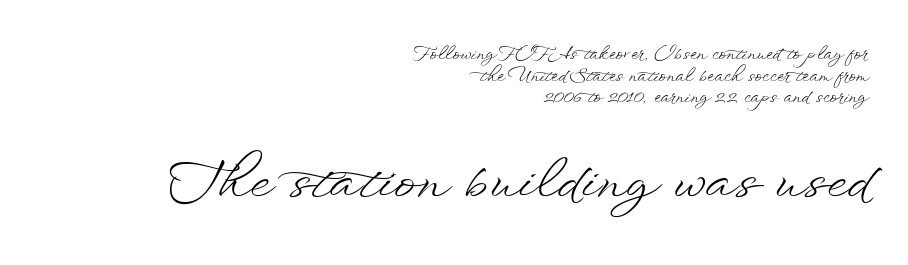
{"bold": "no", "weight": "light", "width": "wide", "stroke_contrast": "low", "x_height": "small", "monospaced": "no", "underline": "no", "align": "right", "line_spacing": "normal", "line_spacing_ratio": 1.27, "letter_spacing": "normal", "letter_spacing_em": 0.0, "larger_block": "second", "size_ratio": 3.06, "glyph_px": 52}
